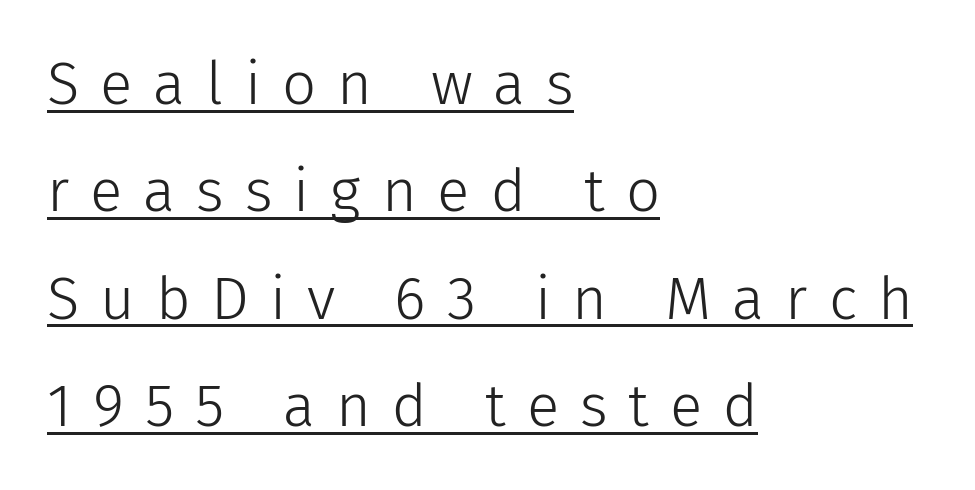
The face used here is proportionally spaced, like ordinary book or web type. You can tell it's not italic because the verticals are truly vertical. This is sans-serif lettering, the kind often seen on screens and signage. Letter spacing: wide. Glance below the letters and you will spot a drawn line. The rag falls on the right side of this text block.
